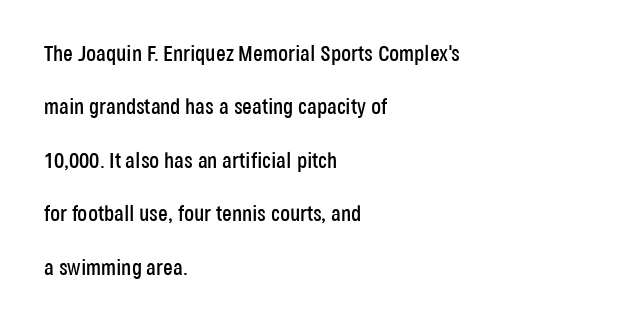
Q: Is the text italic (slanted)? A: No, it is upright.
Q: Is the text underlined? A: No.
Q: How is the paragraph aligned? A: Left-aligned.
Q: Is the spacing between letters normal or unusually wide? A: Normal.
Q: Is the spacing between lines tight, normal or loose? A: Loose.
